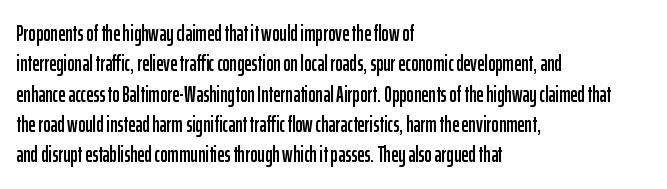
The image shows 22 px text type, upright; set left-aligned, normal line spacing (1.38x), normal letter spacing, not underlined.
